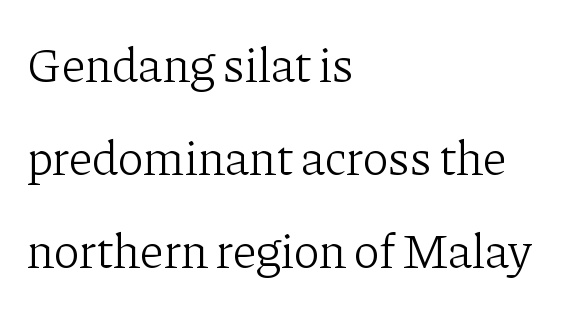
The image shows 49 px light serif type, upright; set left-aligned, loose line spacing (1.9x), normal letter spacing, not underlined; low stroke contrast and a medium x-height.
